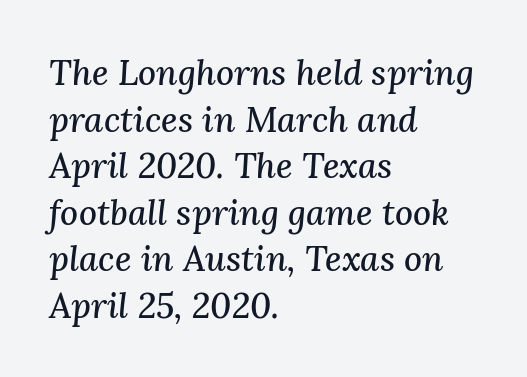
Looks like regular typesetting: each glyph gets only the width it needs. This sample uses an oblique cut, with every glyph tilted off the vertical. The designer left line spacing at the default. The rag falls on the right side of this text block.
